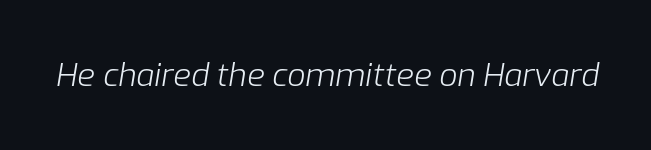
The image shows 32 px light type, italic (leaning right); set normal letter spacing, not underlined; low stroke contrast and a medium x-height.
